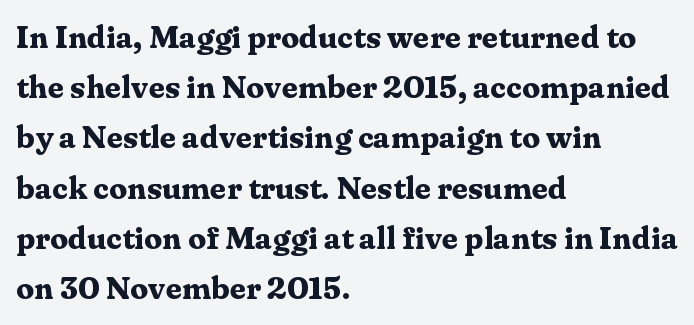
{"serif": "yes", "italic": "no", "bold": "yes", "weight": "bold", "width": "normal", "stroke_contrast": "medium", "x_height": "medium", "monospaced": "no", "underline": "no", "align": "left", "line_spacing": "normal", "line_spacing_ratio": 1.57, "letter_spacing": "normal", "letter_spacing_em": 0.0, "glyph_px": 32}
